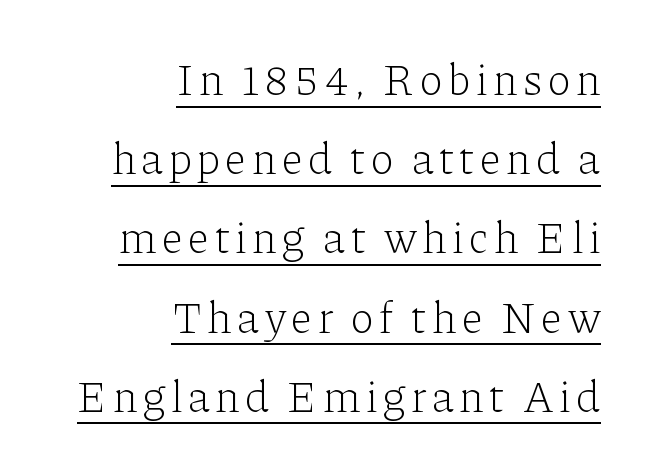
The lettering is marked with a stroke running underneath it. Vertical strokes here are truly vertical. The passage is arranged like a letterhead date or caption credit — flush right. Classification — serif. Note the varied advance widths — an 'i' is clearly narrower than an 'm'. Vertical stems look standard width or narrower in stroke.
